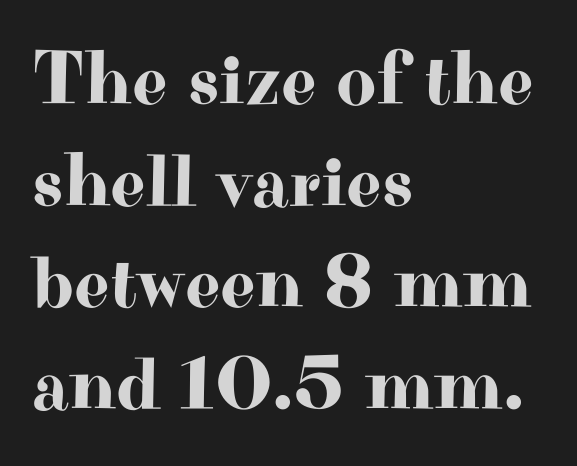
The image shows 77 px wide serif type, upright; set left-aligned, normal line spacing (1.32x), normal letter spacing, not underlined; high stroke contrast and a small x-height.
